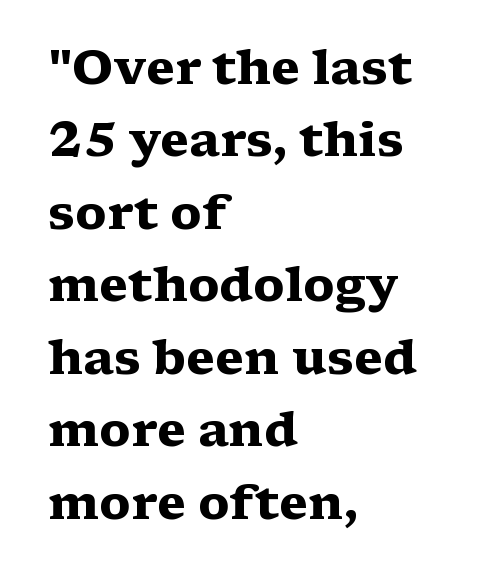
{"serif": "yes", "italic": "no", "bold": "yes", "weight": "heavy", "width": "wide", "stroke_contrast": "medium", "x_height": "medium", "monospaced": "no", "underline": "no", "align": "left", "line_spacing": "normal", "line_spacing_ratio": 1.51, "letter_spacing": "normal", "letter_spacing_em": 0.0, "glyph_px": 48}
